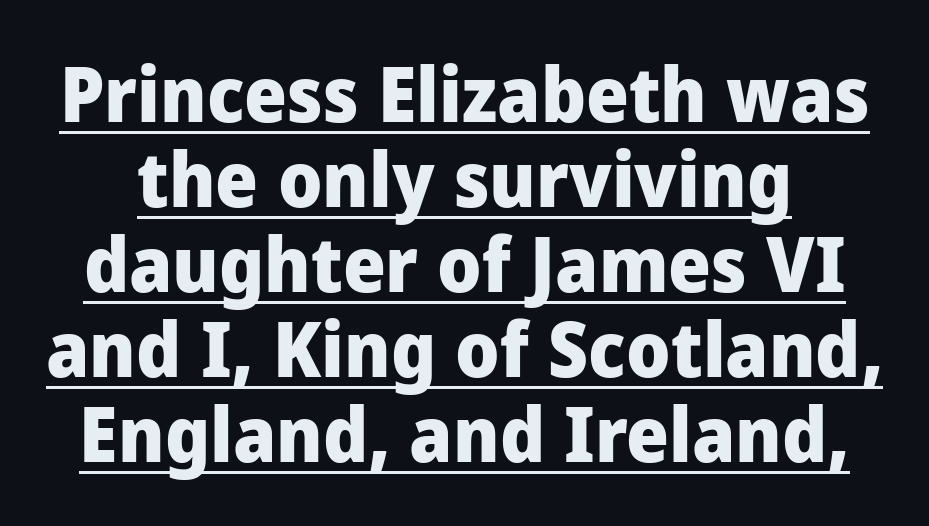
{"serif": "no", "italic": "no", "bold": "yes", "weight": "heavy", "width": "normal", "stroke_contrast": "low", "x_height": "medium", "monospaced": "no", "underline": "yes", "line_spacing": "tight", "line_spacing_ratio": 1.12, "letter_spacing": "normal", "letter_spacing_em": 0.0, "glyph_px": 76}
